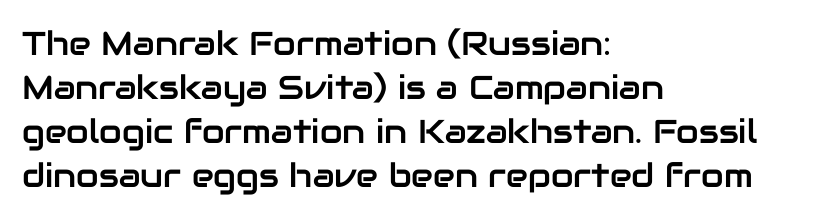
Q: Is the text italic (slanted)? A: No, it is upright.
Q: Is the typeface a serif or a sans-serif typeface? A: Sans-serif.
Q: Is the text underlined? A: No.
Q: How is the paragraph aligned? A: Left-aligned.
Q: Is the spacing between letters normal or unusually wide? A: Normal.
Q: Is the spacing between lines tight, normal or loose? A: Normal.
Q: Width (condensed, normal, or wide)? A: Normal.
Q: Stroke contrast? A: Low.
Q: x-height? A: Medium.
Q: Monospaced? A: No.
